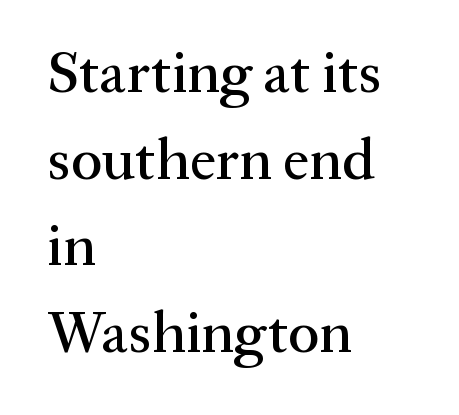
It's the straight-up-and-down kind of type. Little horizontal feet cap the strokes, marking this as serif type. Quick note: underline off. Is this a fixed-width face? No — the glyphs have proportional, varying widths. Tracking here is standard; glyphs follow each other at the usual distance.
